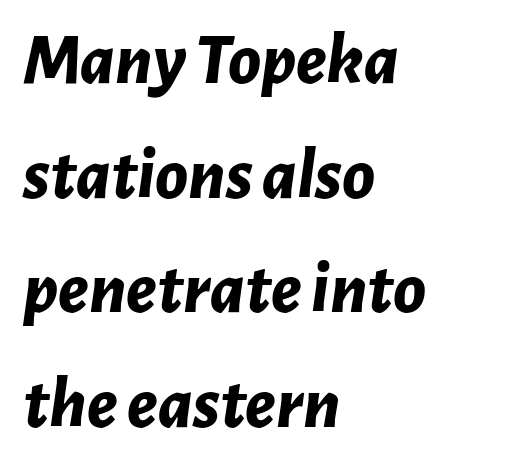
Q: Is the text bold? A: Yes.
Q: Is the text italic (slanted)? A: Yes, it leans right by about 7 degrees.
Q: Is the text underlined? A: No.
Q: How is the paragraph aligned? A: Left-aligned.
Q: Is the spacing between letters normal or unusually wide? A: Normal.
Q: Is the spacing between lines tight, normal or loose? A: Normal.
Q: Width (condensed, normal, or wide)? A: Normal.
Q: Stroke contrast? A: Low.
Q: x-height? A: Medium.
Q: Monospaced? A: No.
